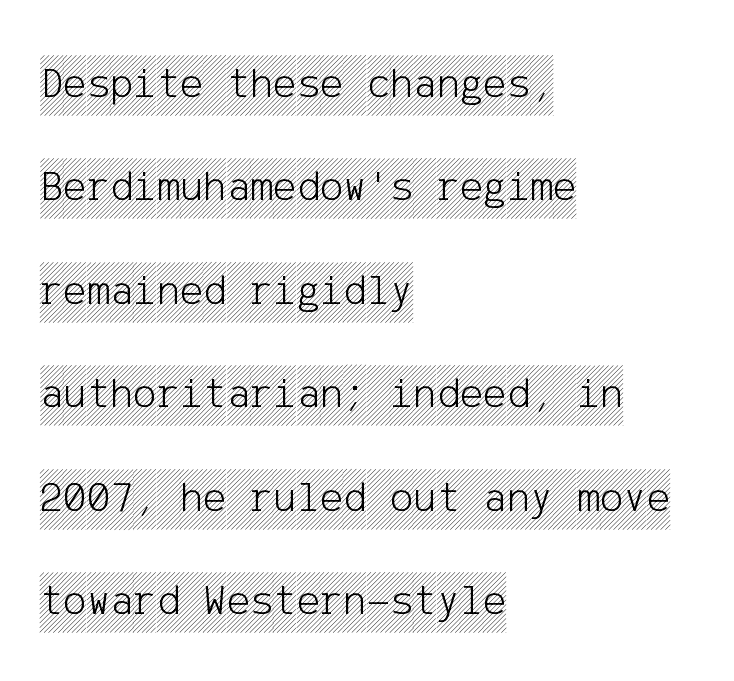
The image shows 44 px condensed type, upright; set left-aligned, loose line spacing (2.35x), normal letter spacing, not underlined; a large x-height.
